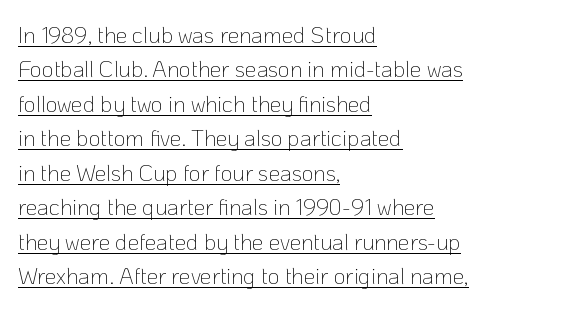
The image shows 23 px text type, upright; set left-aligned, normal line spacing (1.5x), normal letter spacing, underlined.
